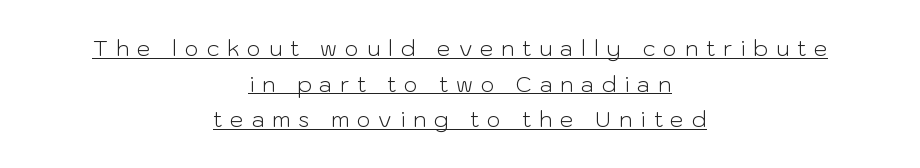
Q: Is the text bold? A: No.
Q: Is the text italic (slanted)? A: No, it is upright.
Q: Is the text underlined? A: Yes.
Q: How is the paragraph aligned? A: Centered.
Q: Is the spacing between letters normal or unusually wide? A: Unusually wide.
Q: Is the spacing between lines tight, normal or loose? A: Normal.
